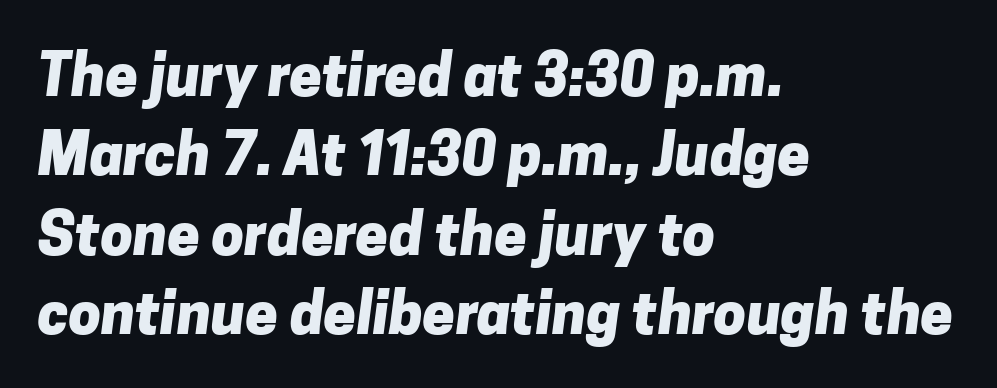
The image shows 58 px heavy sans-serif type; set left-aligned, normal line spacing (1.37x), normal letter spacing, not underlined; low stroke contrast and a medium x-height.
